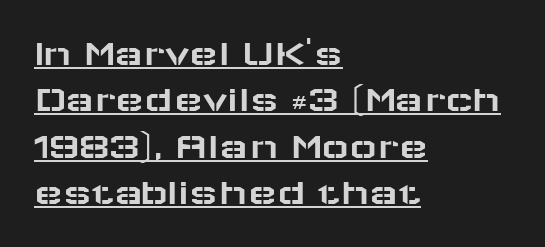
The gaps between neighbouring characters are ordinary and unremarkable. The words here are underlined. You can tell from the bare stems that sans-serif type was used. A student would call this left alignment; a typographer would say flush left, rag right.
